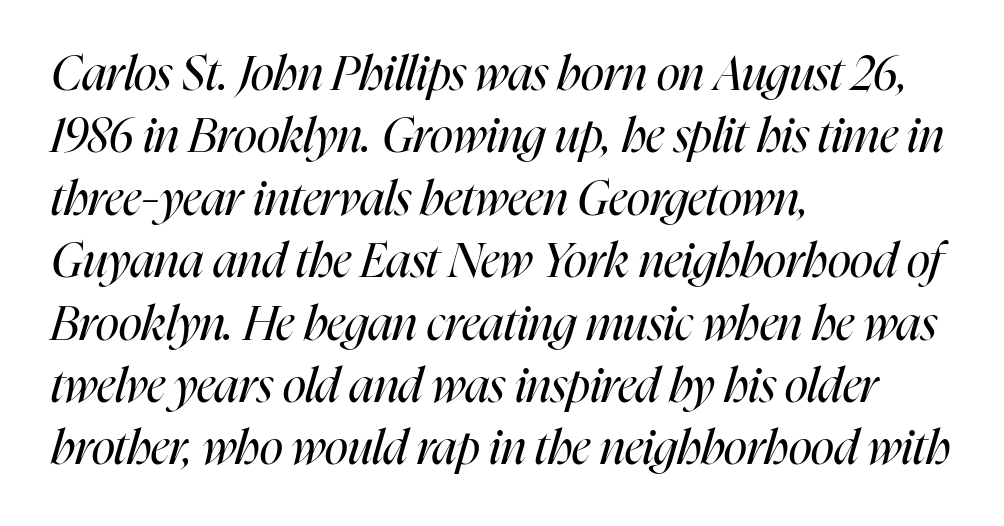
{"italic": "yes", "lean": "right", "slant_degrees": 16, "bold": "no", "weight": "regular", "width": "condensed", "stroke_contrast": "high", "x_height": "medium", "monospaced": "no", "underline": "no", "align": "left", "line_spacing": "normal", "line_spacing_ratio": 1.3, "letter_spacing": "normal", "letter_spacing_em": 0.0, "glyph_px": 48}
